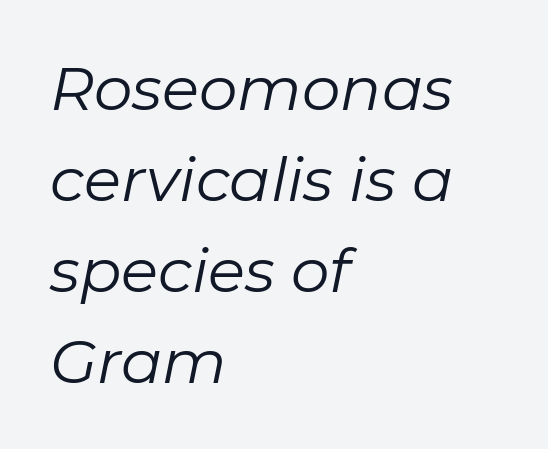
Q: Is the text bold? A: No.
Q: Is the text italic (slanted)? A: Yes, it leans right by about 11 degrees.
Q: Is the text underlined? A: No.
Q: How is the paragraph aligned? A: Left-aligned.
Q: Is the spacing between letters normal or unusually wide? A: Normal.
Q: Is the spacing between lines tight, normal or loose? A: Normal.
Q: Width (condensed, normal, or wide)? A: Normal.
Q: Stroke contrast? A: Low.
Q: x-height? A: Medium.
Q: Monospaced? A: No.
